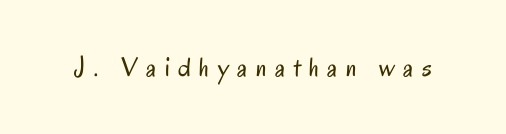
{"italic": "no", "bold": "no", "underline": "no", "letter_spacing": "wide", "letter_spacing_em": 0.32, "glyph_px": 27}
